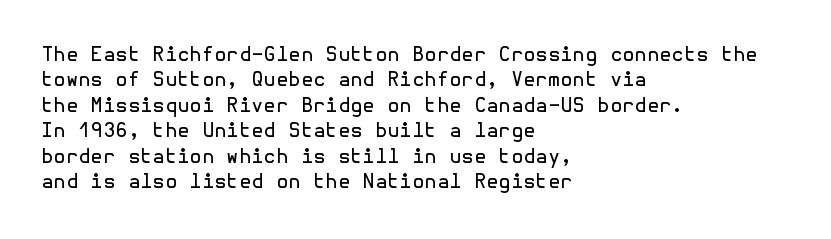
The image shows 20 px text type, upright; set left-aligned, normal line spacing (1.27x), normal letter spacing, not underlined.
